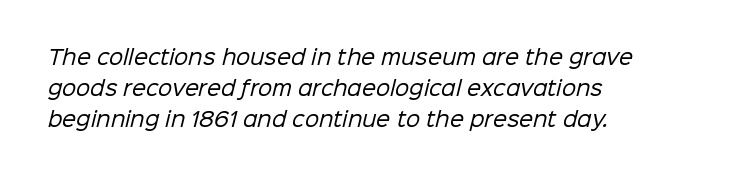
{"bold": "no", "underline": "no", "align": "left", "line_spacing": "normal", "line_spacing_ratio": 1.54, "letter_spacing": "normal", "letter_spacing_em": 0.0, "glyph_px": 20}
